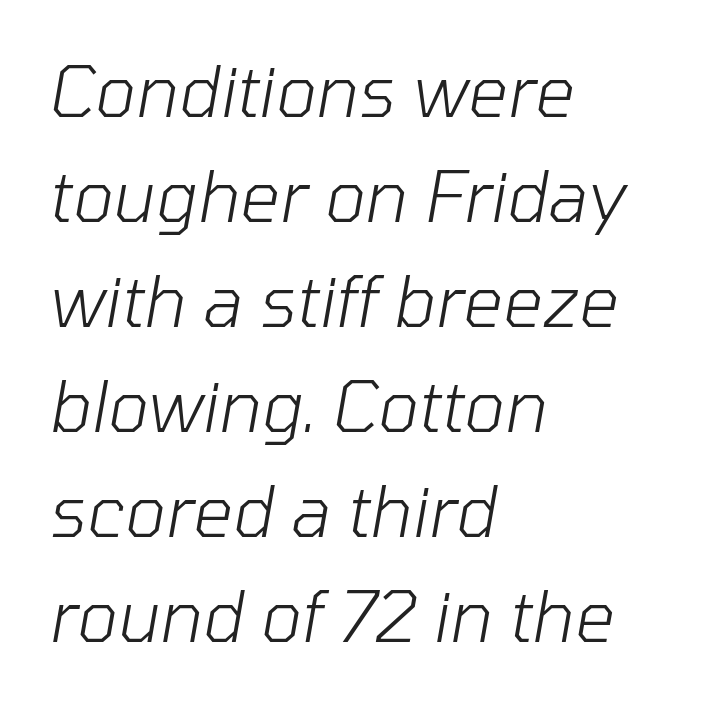
The image shows 70 px light type, italic (leaning right); set left-aligned, normal line spacing (1.5x), normal letter spacing, not underlined; low stroke contrast and a medium x-height.
